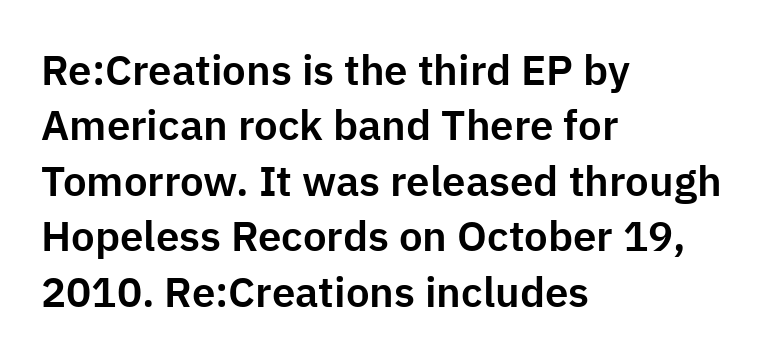
{"serif": "no", "italic": "no", "width": "normal", "stroke_contrast": "low", "x_height": "medium", "monospaced": "no", "underline": "no", "align": "left", "line_spacing": "normal", "line_spacing_ratio": 1.32, "letter_spacing": "normal", "letter_spacing_em": 0.0, "glyph_px": 42}
